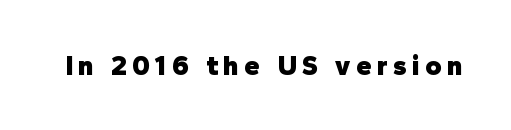
{"serif": "no", "italic": "no", "bold": "yes", "weight": "heavy", "width": "normal", "stroke_contrast": "low", "x_height": "medium", "monospaced": "no", "underline": "no", "glyph_px": 28}
